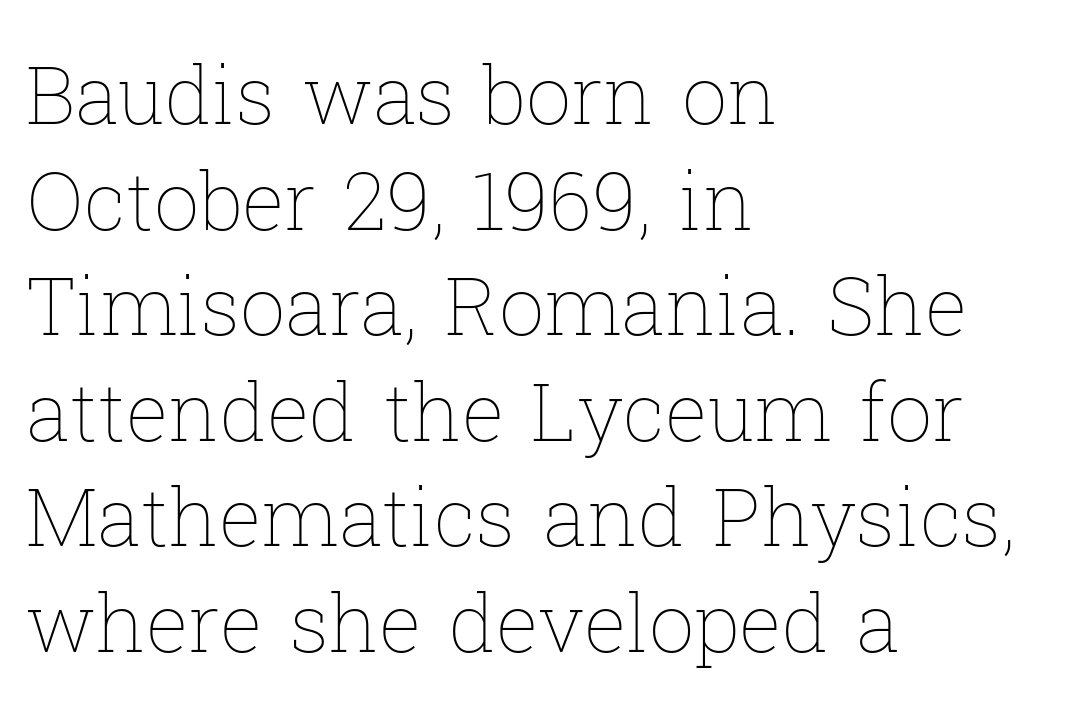
The characters are drawn with everyday or finer stroke widths. Rendered with straight, roman letterforms. These lines are set flush left with a ragged right edge. This sample uses plain, unmodified letter spacing. The space directly below the letters is spotless.
